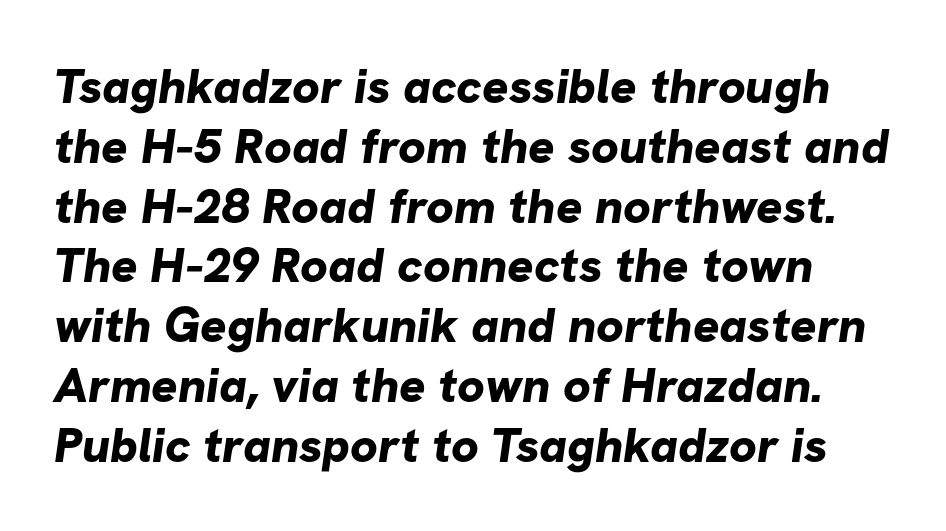
Caption: bold face, heavy strokes. Tracking value appears to be zero — textbook default spacing. Only glyphs here, with clear space below each row. You can tell from the bare stems that sans-serif type was used. Do the characters align in a grid? No, the font is proportional.
